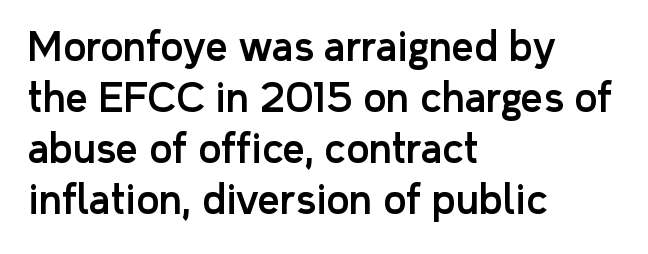
Q: Is the text italic (slanted)? A: No, it is upright.
Q: Is the typeface a serif or a sans-serif typeface? A: Sans-serif.
Q: Is the text underlined? A: No.
Q: How is the paragraph aligned? A: Left-aligned.
Q: Is the spacing between letters normal or unusually wide? A: Normal.
Q: Is the spacing between lines tight, normal or loose? A: Normal.
Q: Width (condensed, normal, or wide)? A: Normal.
Q: Stroke contrast? A: Low.
Q: x-height? A: Medium.
Q: Monospaced? A: No.
